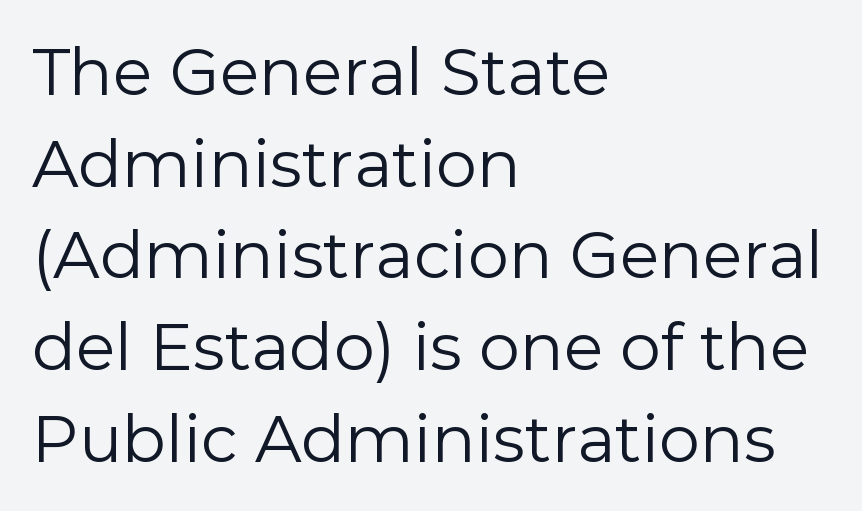
These lines were composed using upright roman letters. Descenders are the only things crossing below the line. Compared with typical body copy, the letter spacing here is the same. Stems here are at most as thick as an everyday book face. Regular leading. Is this a fixed-width face? No — the glyphs have proportional, varying widths.
